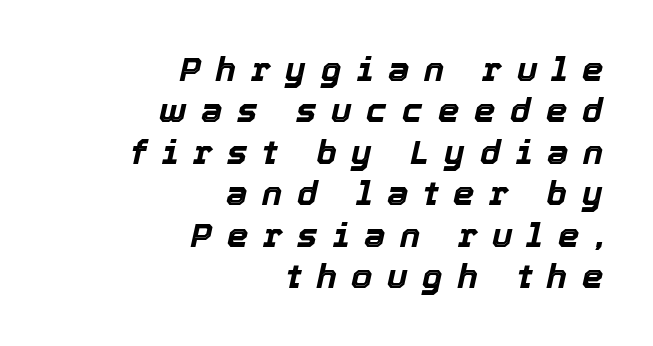
The image shows 34 px bold type, italic (leaning right); set right-aligned, line spacing 1.22x, unusually wide letter spacing (+0.43 em), not underlined; a medium x-height.
